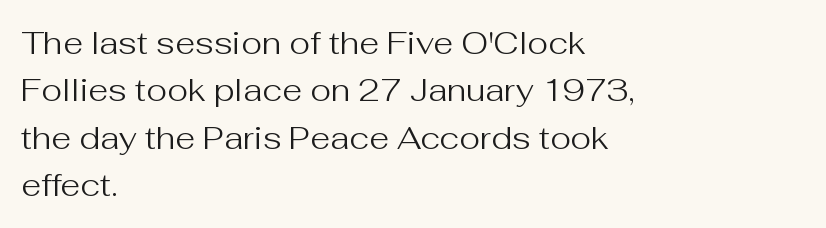
Q: Is the text bold? A: No.
Q: Is the text italic (slanted)? A: No, it is upright.
Q: Is the typeface a serif or a sans-serif typeface? A: Sans-serif.
Q: Is the text underlined? A: No.
Q: How is the paragraph aligned? A: Left-aligned.
Q: Is the spacing between letters normal or unusually wide? A: Normal.
Q: Is the spacing between lines tight, normal or loose? A: Normal.
Q: Width (condensed, normal, or wide)? A: Normal.
Q: Stroke contrast? A: Medium.
Q: x-height? A: Medium.
Q: Monospaced? A: No.
